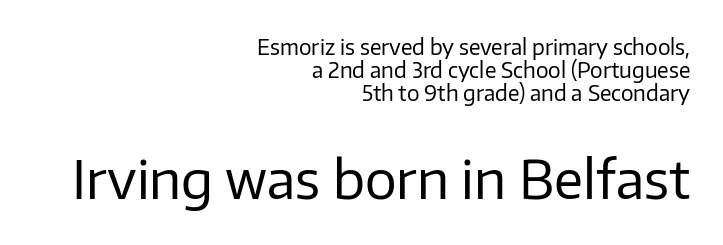
The lines are quadded right. Does the bottom block carry the larger type? Yes, it does. Each letter's strokes conclude bluntly, with no projecting serifs. The specimen reads as upright at a glance. Descenders are the only things crossing below the line.
